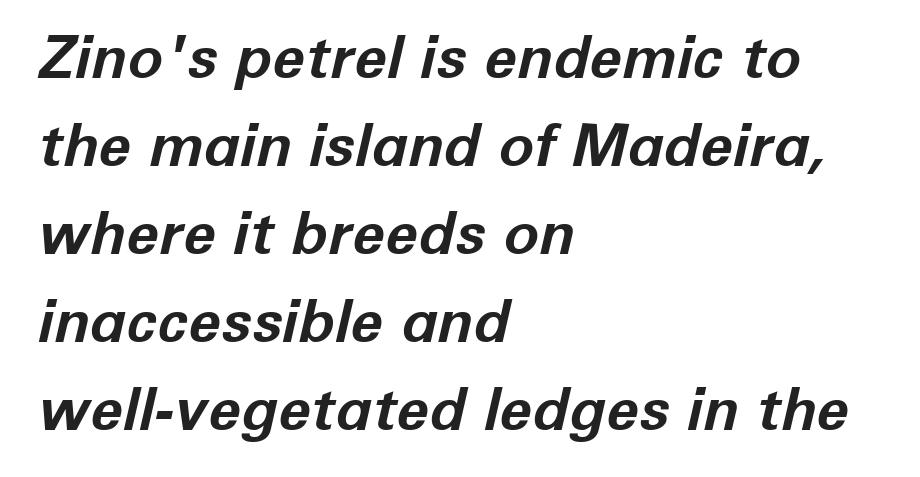
{"italic": "yes", "lean": "right", "slant_degrees": 12, "bold": "yes", "weight": "bold", "width": "normal", "stroke_contrast": "low", "x_height": "medium", "monospaced": "no", "underline": "no", "align": "left", "line_spacing": "normal", "line_spacing_ratio": 1.49, "letter_spacing": "normal", "letter_spacing_em": 0.0, "glyph_px": 59}
